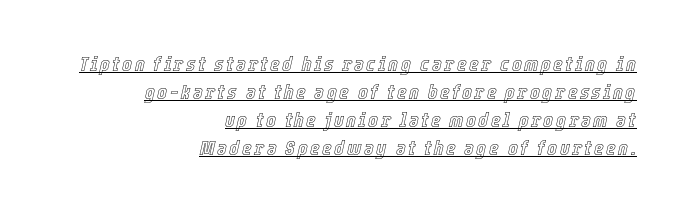
Q: Is the text italic (slanted)? A: Yes, it leans right by about 12 degrees.
Q: Is the text underlined? A: Yes.
Q: How is the paragraph aligned? A: Right-aligned.
Q: Is the spacing between lines tight, normal or loose? A: Normal.
